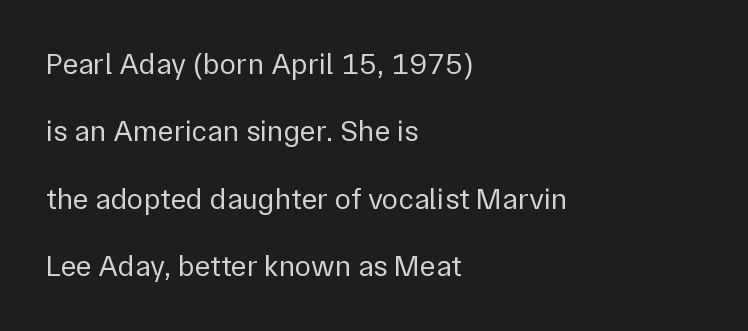
Q: Is the text bold? A: No.
Q: Is the text italic (slanted)? A: No, it is upright.
Q: Is the typeface a serif or a sans-serif typeface? A: Sans-serif.
Q: Is the text underlined? A: No.
Q: How is the paragraph aligned? A: Left-aligned.
Q: Is the spacing between letters normal or unusually wide? A: Normal.
Q: Is the spacing between lines tight, normal or loose? A: Loose.
Q: Width (condensed, normal, or wide)? A: Normal.
Q: Stroke contrast? A: Low.
Q: x-height? A: Medium.
Q: Monospaced? A: No.
